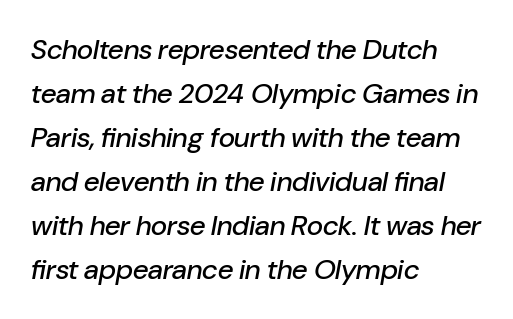
Any mark beneath the type? The region is blank. The text carries the slant typical of an italic or oblique font. The paragraph has a hard left edge and a soft right edge. Regular leading. The rendering uses natural spacing where letterforms have individual widths. What stands out about the letter spacing? Nothing — it is the standard amount.
